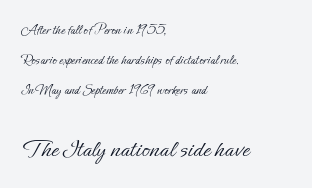
The image shows 26 px text type; set left-aligned, loose line spacing (2.14x), normal letter spacing, not underlined; the second (bottom) block is 1.86x larger.
